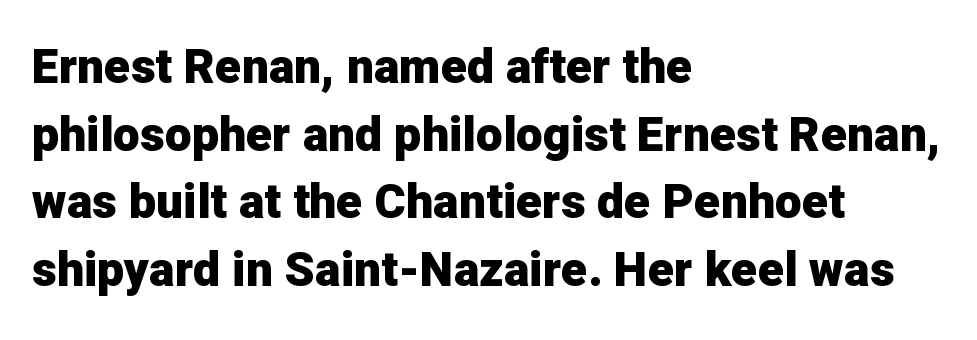
{"serif": "no", "italic": "no", "bold": "yes", "weight": "heavy", "width": "normal", "stroke_contrast": "low", "x_height": "medium", "monospaced": "no", "underline": "no", "align": "left", "line_spacing": "normal", "line_spacing_ratio": 1.41, "letter_spacing": "normal", "letter_spacing_em": 0.0, "glyph_px": 48}
